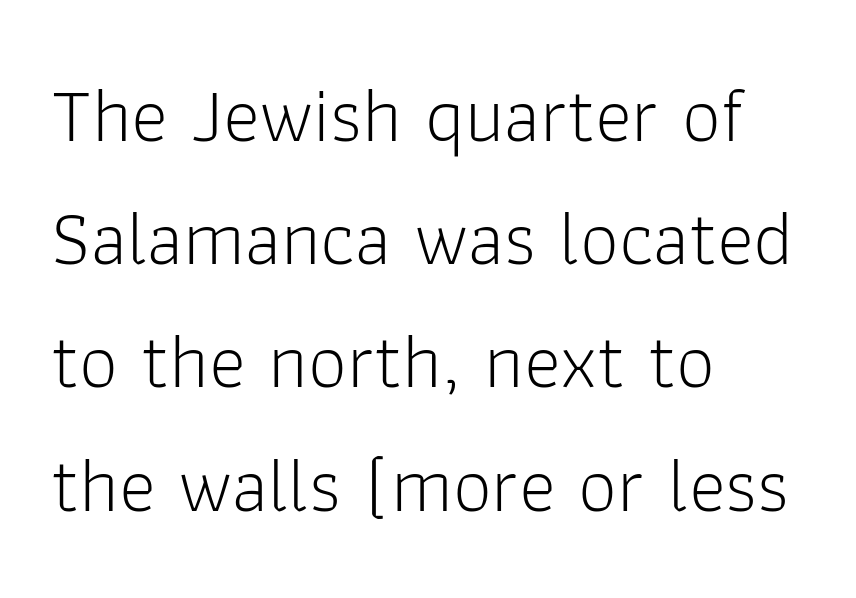
The letters carry no serifs — their stems end cleanly without finishing strokes. How are the letters spaced? Ordinarily, with no added tracking. Anything drawn beneath the words? Only blank space. Is this a fixed-width face? No — the glyphs have proportional, varying widths. The lines sit at an ordinary, default distance from one another.
